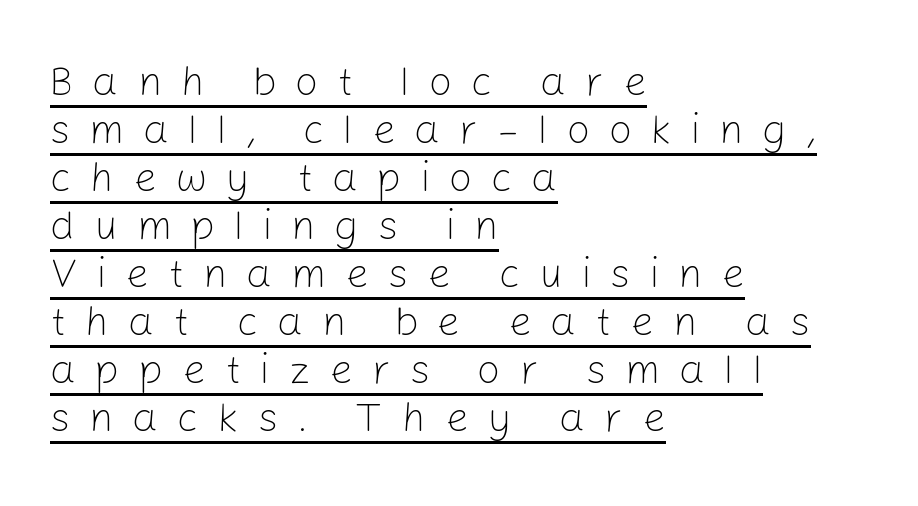
The image shows 41 px light sans-serif type, upright; set left-aligned, line spacing 1.17x, unusually wide letter spacing (+0.46 em), underlined; low stroke contrast and a medium x-height.
